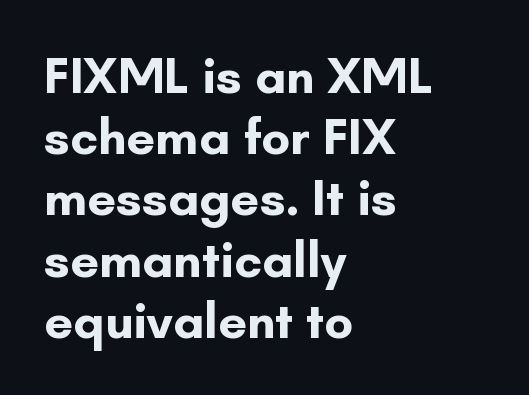
{"serif": "no", "italic": "no", "bold": "yes", "weight": "bold", "width": "normal", "stroke_contrast": "low", "x_height": "small", "monospaced": "no", "underline": "no", "align": "left", "line_spacing_ratio": 1.2, "letter_spacing": "normal", "letter_spacing_em": 0.0, "glyph_px": 51}
